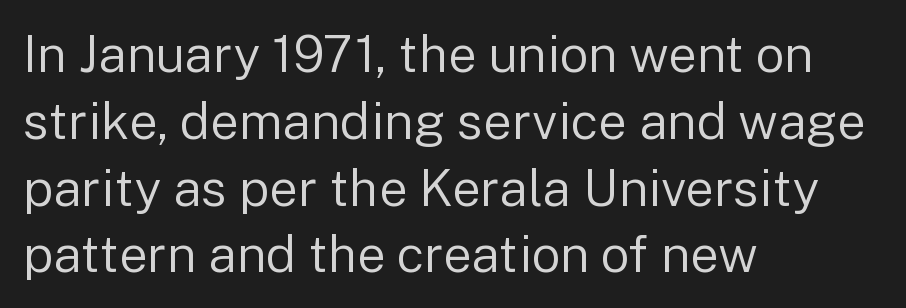
The image shows 51 px regular-weight sans-serif type, upright; set left-aligned, normal line spacing (1.31x), normal letter spacing, not underlined; low stroke contrast and a medium x-height.
